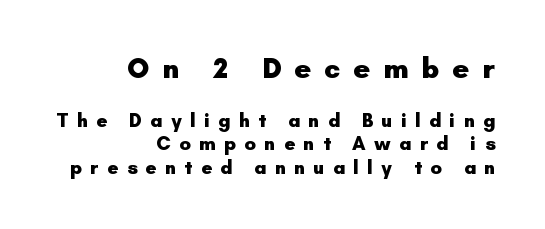
The image shows 29 px heavy sans-serif type, upright; set right-aligned, line spacing 1.23x, unusually wide letter spacing (+0.44 em), not underlined; the first (top) block is 1.53x larger; low stroke contrast and a small x-height.
